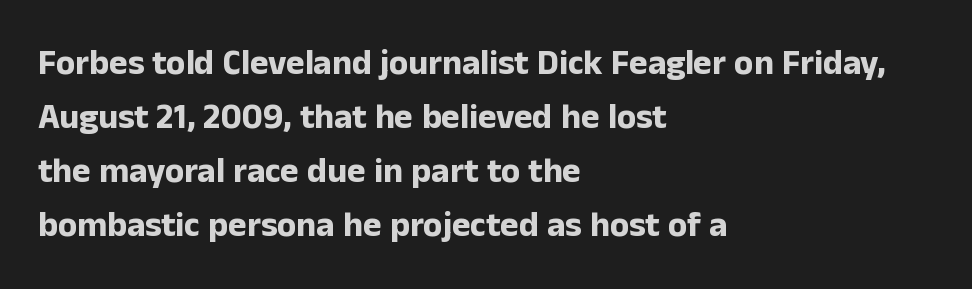
{"serif": "no", "italic": "no", "bold": "yes", "weight": "bold", "width": "normal", "stroke_contrast": "low", "x_height": "medium", "monospaced": "no", "underline": "no", "align": "left", "line_spacing": "normal", "line_spacing_ratio": 1.54, "letter_spacing": "normal", "letter_spacing_em": 0.0, "glyph_px": 35}
